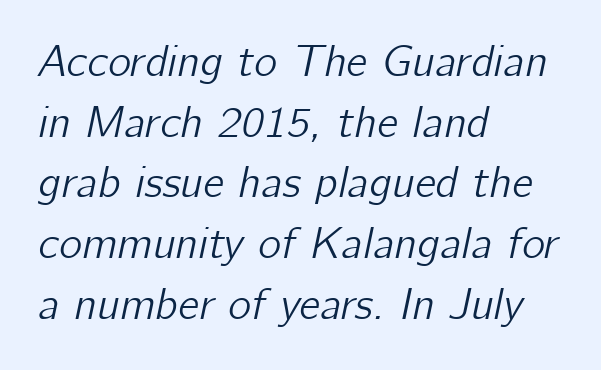
The image shows 44 px text type, italic (leaning right); set left-aligned, normal line spacing (1.38x), normal letter spacing, not underlined; low stroke contrast and a medium x-height.
